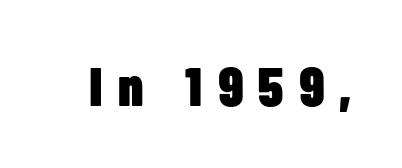
The image shows 55 px heavy, condensed sans-serif type, upright; set unusually wide letter spacing (+0.28 em), not underlined; low stroke contrast and a medium x-height.
